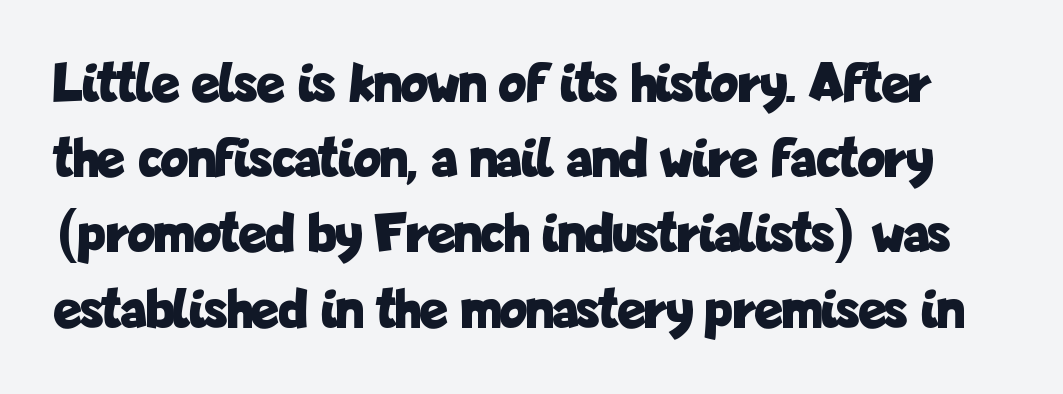
Look at the bottom of the vertical strokes: they stop flat, with no serifs. This sample uses an upright cut, with every glyph sitting square on the baseline. Anything drawn beneath the words? Only blank space. The gaps between neighbouring characters are ordinary and unremarkable.
